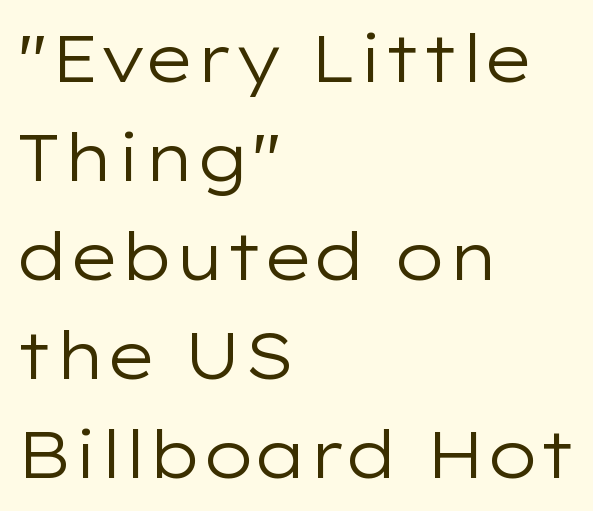
The passage shown has conventional tracking throughout. The type family on display is of the sans-serif kind. This sample is left-justified, so line endings fall wherever the words run out. Stems and bowls with no extra thickness — not bold. The specimen omits any rule beneath the text block's lines.
